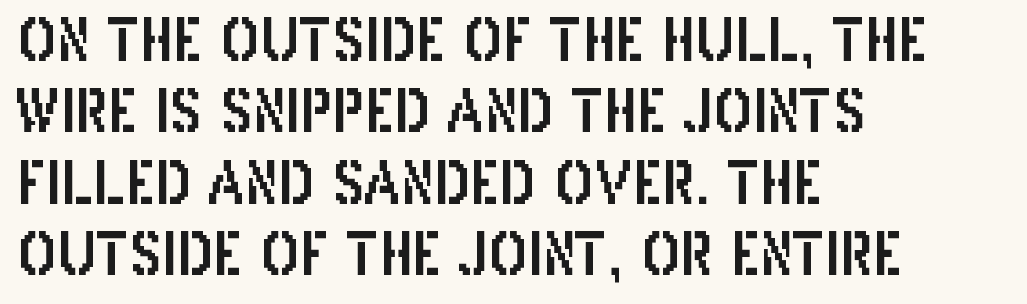
Has an underline been added? It has not. Notice how the stems are strictly vertical — no italics here. This rendering employs a face without finishing strokes, i.e., a sans-serif. Students, note that the glyphs here touch the page at normal intervals.
